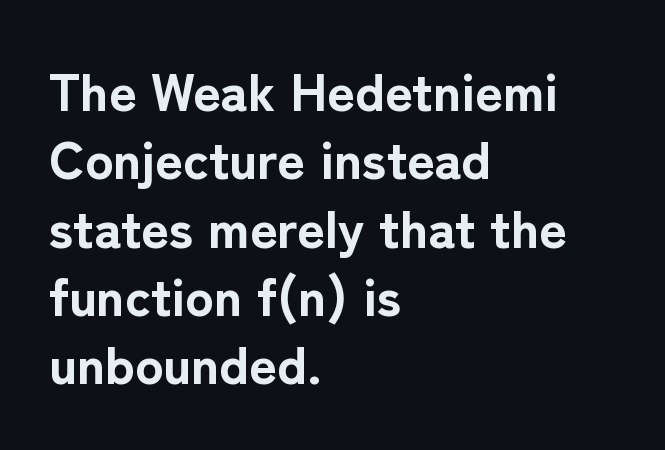
Q: Is the text bold? A: Yes.
Q: Is the text italic (slanted)? A: No, it is upright.
Q: Is the typeface a serif or a sans-serif typeface? A: Sans-serif.
Q: Is the text underlined? A: No.
Q: How is the paragraph aligned? A: Left-aligned.
Q: Is the spacing between letters normal or unusually wide? A: Normal.
Q: Is the spacing between lines tight, normal or loose? A: Normal.
Q: Width (condensed, normal, or wide)? A: Normal.
Q: Stroke contrast? A: Low.
Q: x-height? A: Medium.
Q: Monospaced? A: No.
